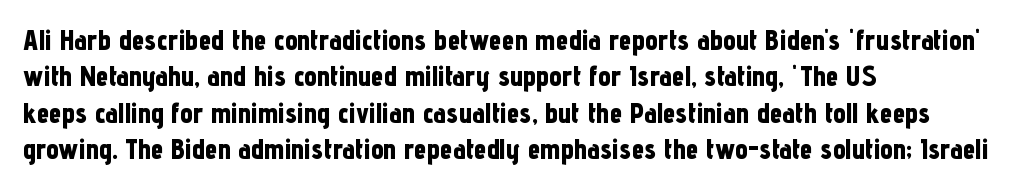
Q: Is the text bold? A: Yes.
Q: Is the text italic (slanted)? A: No, it is upright.
Q: Is the typeface a serif or a sans-serif typeface? A: Sans-serif.
Q: Is the text underlined? A: No.
Q: How is the paragraph aligned? A: Left-aligned.
Q: Is the spacing between letters normal or unusually wide? A: Normal.
Q: Is the spacing between lines tight, normal or loose? A: Normal.
Q: Width (condensed, normal, or wide)? A: Condensed.
Q: Stroke contrast? A: Low.
Q: x-height? A: Medium.
Q: Monospaced? A: No.
